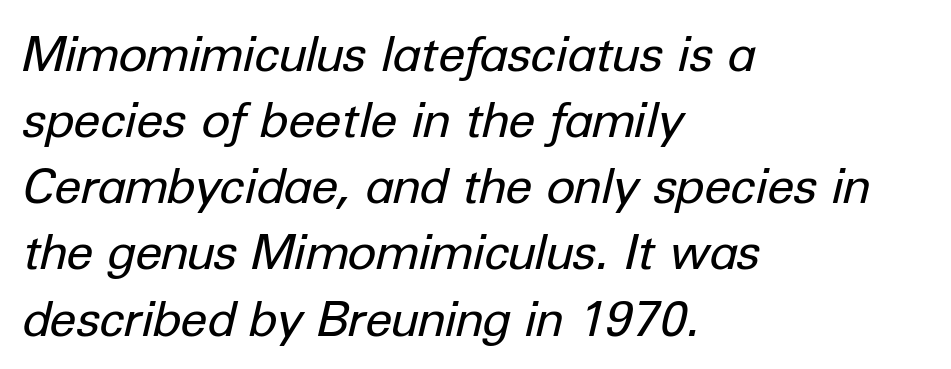
Q: Is the text bold? A: No.
Q: Is the text italic (slanted)? A: Yes, it leans right by about 12 degrees.
Q: Is the text underlined? A: No.
Q: How is the paragraph aligned? A: Left-aligned.
Q: Is the spacing between letters normal or unusually wide? A: Normal.
Q: Is the spacing between lines tight, normal or loose? A: Normal.
Q: Width (condensed, normal, or wide)? A: Normal.
Q: Stroke contrast? A: Low.
Q: x-height? A: Medium.
Q: Monospaced? A: No.
